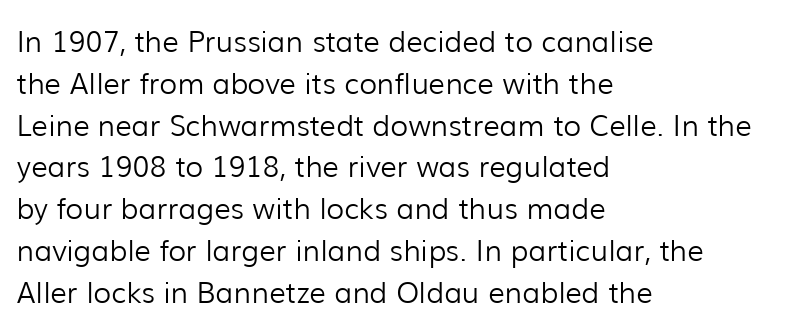
The image shows 29 px light sans-serif type, upright; set left-aligned, normal line spacing (1.44x), normal letter spacing, not underlined; low stroke contrast and a medium x-height.
